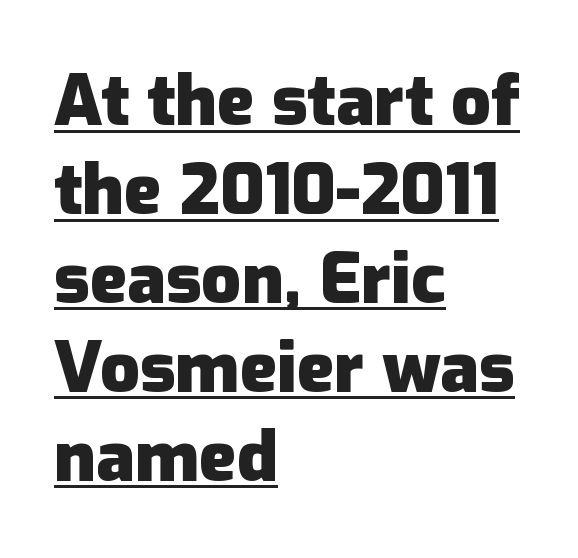
{"serif": "no", "italic": "no", "bold": "yes", "weight": "heavy", "width": "normal", "stroke_contrast": "low", "x_height": "medium", "monospaced": "no", "underline": "yes", "align": "left", "line_spacing": "normal", "line_spacing_ratio": 1.27, "letter_spacing": "normal", "letter_spacing_em": 0.0, "glyph_px": 70}
